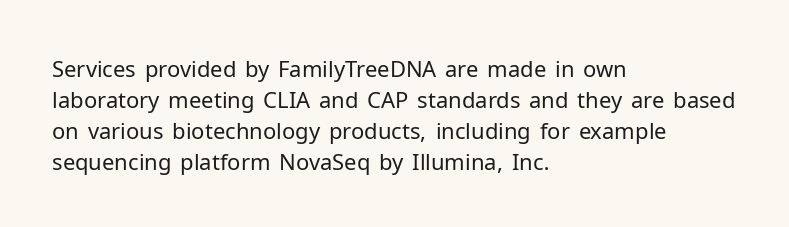
The words here are not underlined. Default kerning and tracking; the words read as compact shapes. The paragraph shown leans on its left margin. Posture: straight, roman, zero tilt. Vertical stems look standard width or narrower in stroke. Vertical spacing — default.
